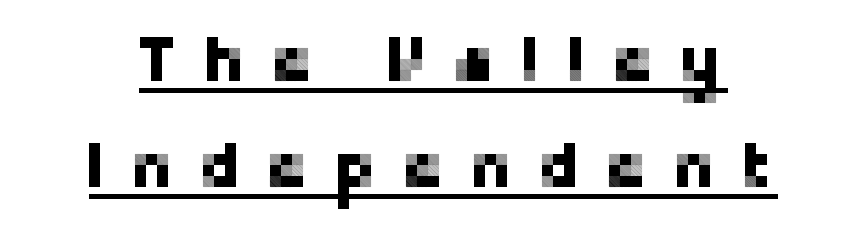
Q: Is the text italic (slanted)? A: No, it is upright.
Q: Is the typeface a serif or a sans-serif typeface? A: Sans-serif.
Q: Is the text underlined? A: Yes.
Q: How is the paragraph aligned? A: Centered.
Q: Is the spacing between letters normal or unusually wide? A: Unusually wide.
Q: Is the spacing between lines tight, normal or loose? A: Normal.
Q: Width (condensed, normal, or wide)? A: Normal.
Q: Stroke contrast? A: Low.
Q: x-height? A: Medium.
Q: Monospaced? A: No.
